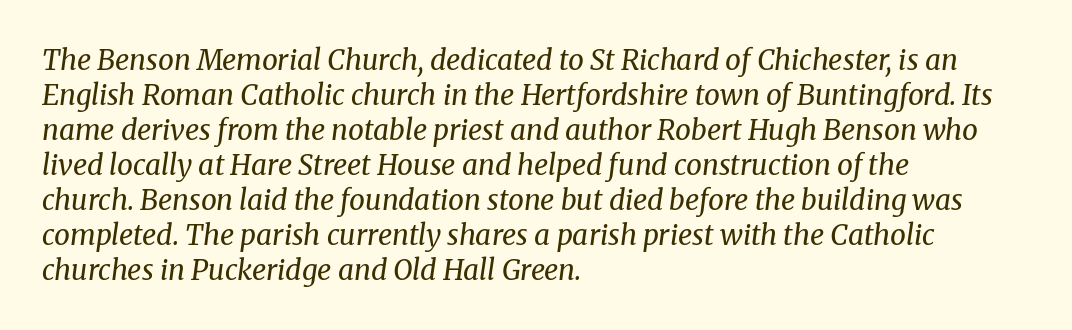
Q: Is the text bold? A: No.
Q: Is the text italic (slanted)? A: Yes, it leans right by about 8 degrees.
Q: Is the typeface a serif or a sans-serif typeface? A: Serif.
Q: Is the text underlined? A: No.
Q: How is the paragraph aligned? A: Left-aligned.
Q: Is the spacing between letters normal or unusually wide? A: Normal.
Q: Is the spacing between lines tight, normal or loose? A: Normal.
Q: Width (condensed, normal, or wide)? A: Normal.
Q: Stroke contrast? A: Medium.
Q: x-height? A: Medium.
Q: Monospaced? A: No.
